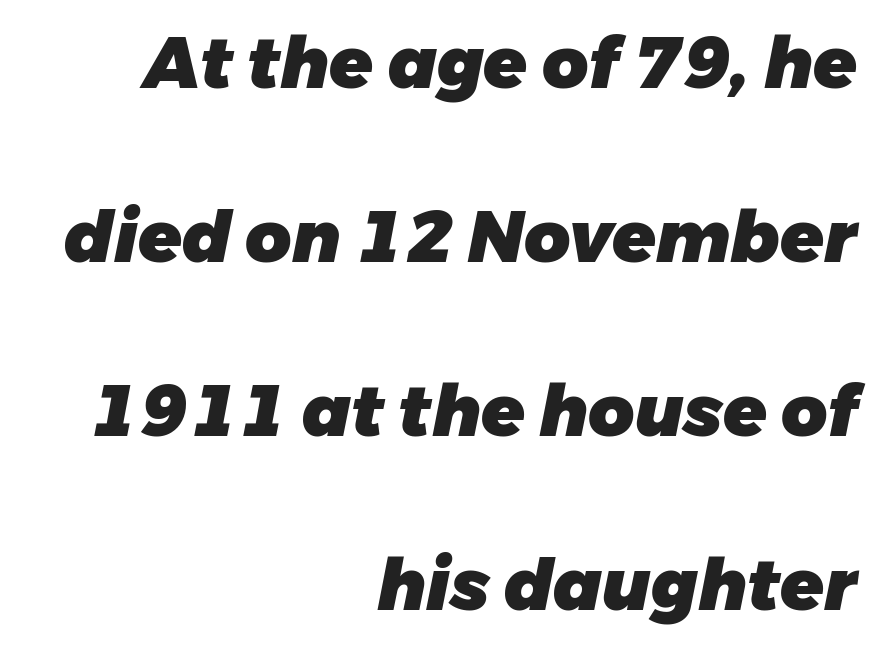
{"italic": "yes", "lean": "right", "slant_degrees": 11, "bold": "yes", "weight": "heavy", "width": "normal", "stroke_contrast": "low", "x_height": "medium", "monospaced": "no", "underline": "no", "align": "right", "line_spacing": "loose", "line_spacing_ratio": 2.45, "letter_spacing": "normal", "letter_spacing_em": 0.0, "glyph_px": 71}
